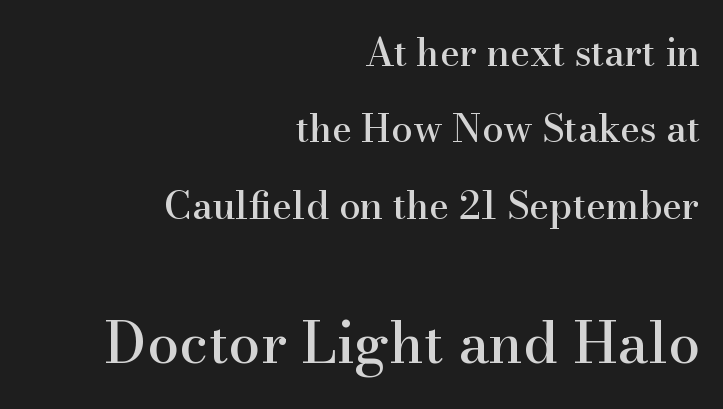
You could fit nearly another row in the gap between these rows. In terms of letterspacing, this is plain default setting. Posture: vertical. Type without underlining. The compositor pushed each line to the right boundary. You could not count columns in this text — the font is proportionally spaced.
